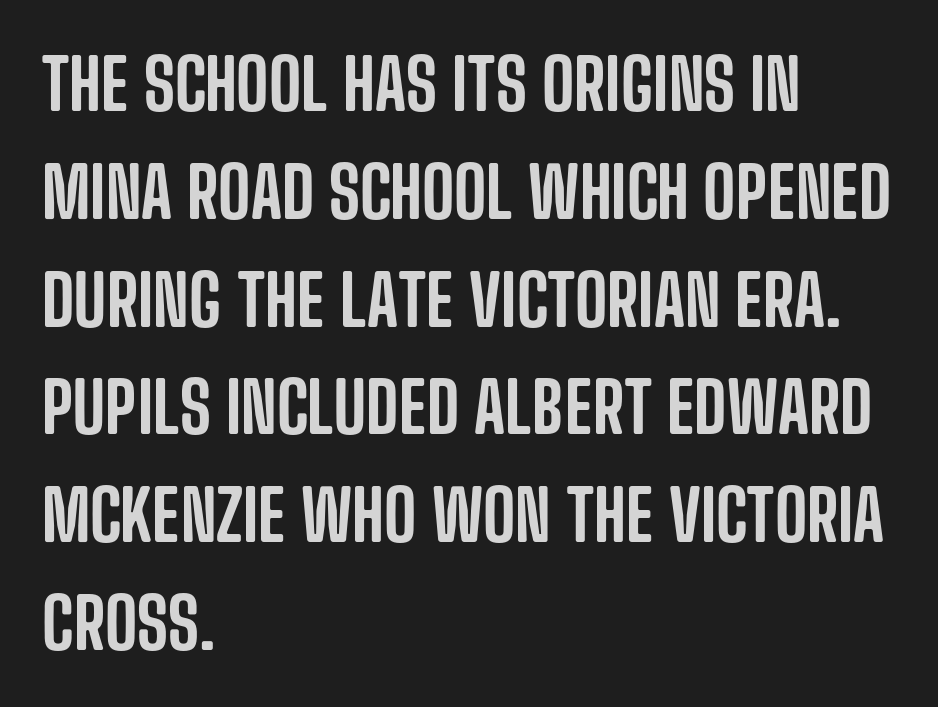
The image shows 70 px condensed sans-serif type, upright; set left-aligned, normal line spacing (1.54x), normal letter spacing, not underlined; low stroke contrast and a large x-height.
